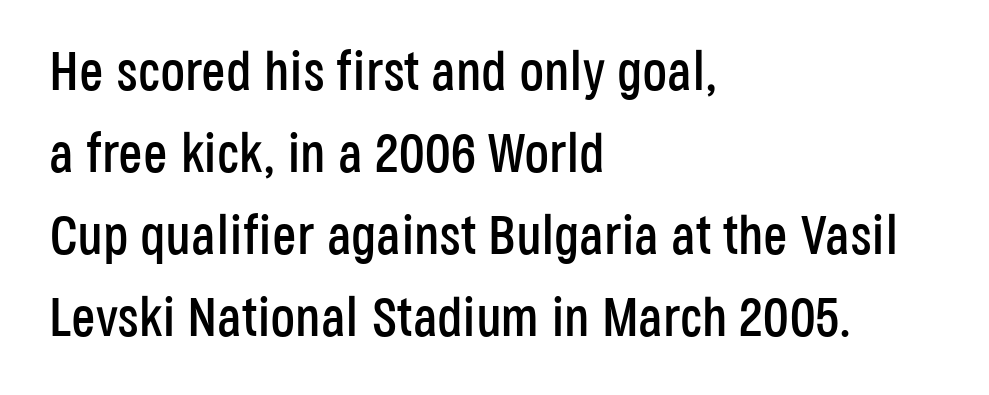
{"serif": "no", "italic": "no", "width": "condensed", "stroke_contrast": "low", "x_height": "large", "monospaced": "no", "underline": "no", "align": "left", "line_spacing": "normal", "line_spacing_ratio": 1.49, "letter_spacing": "normal", "letter_spacing_em": 0.0, "glyph_px": 55}
